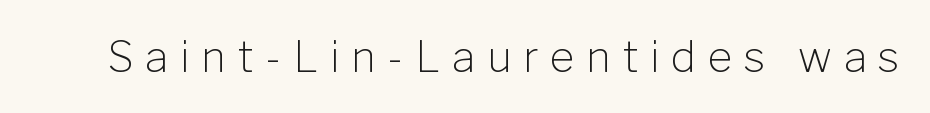
The image shows 43 px light sans-serif type, upright; set unusually wide letter spacing (+0.27 em), not underlined; low stroke contrast and a medium x-height.
